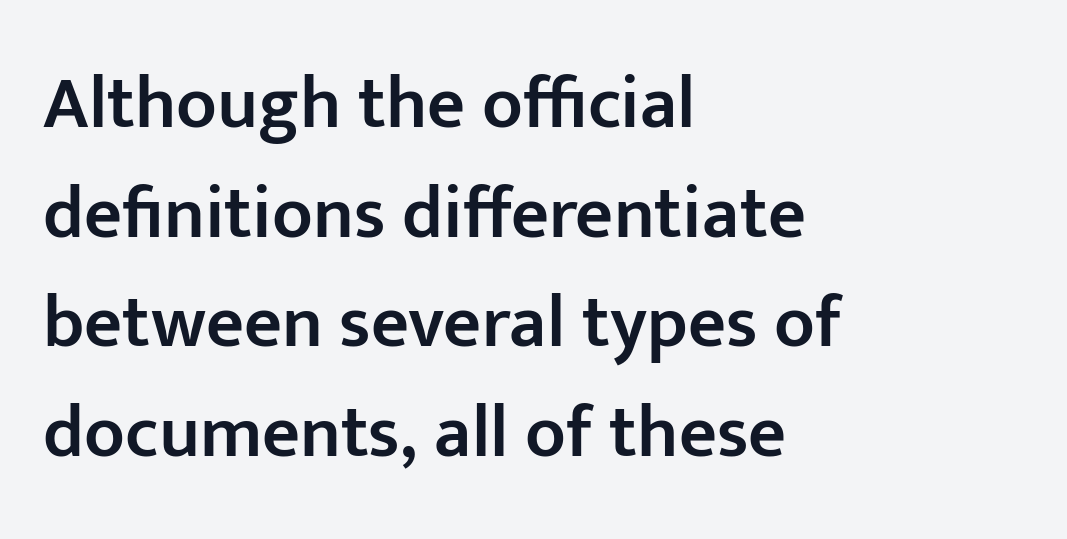
The image shows 74 px semibold sans-serif type, upright; set left-aligned, normal line spacing (1.48x), normal letter spacing, not underlined; low stroke contrast and a medium x-height.
